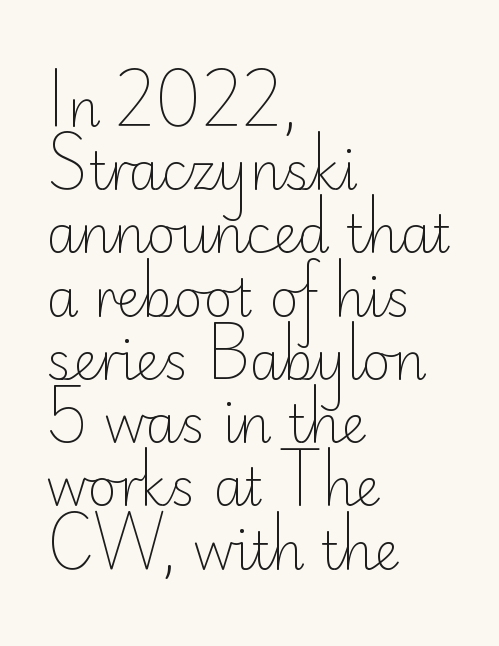
The image shows 51 px light sans-serif type, upright; set left-aligned, line spacing 1.24x, normal letter spacing, not underlined; low stroke contrast and a small x-height.
